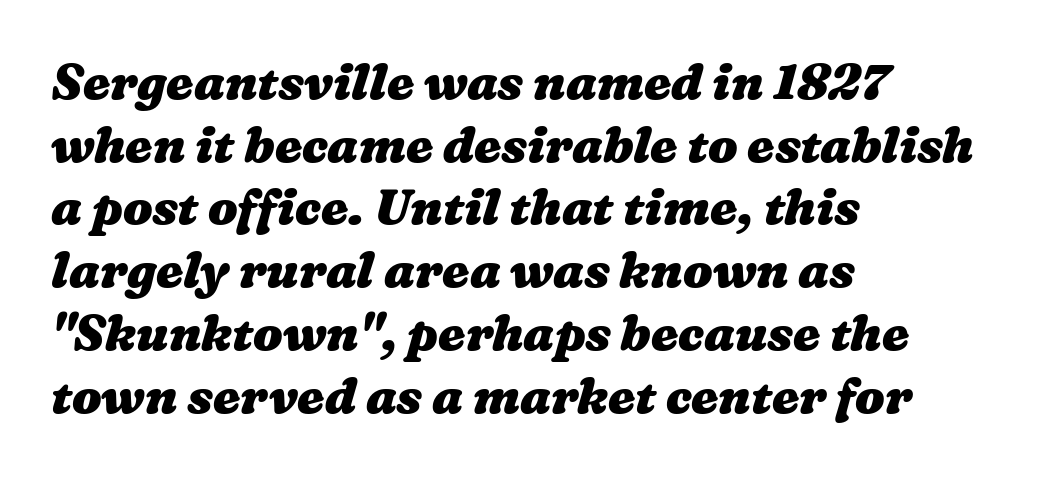
Q: Is the text bold? A: Yes.
Q: Is the text underlined? A: No.
Q: How is the paragraph aligned? A: Left-aligned.
Q: Is the spacing between letters normal or unusually wide? A: Normal.
Q: Is the spacing between lines tight, normal or loose? A: Normal.
Q: Width (condensed, normal, or wide)? A: Wide.
Q: Stroke contrast? A: Medium.
Q: x-height? A: Medium.
Q: Monospaced? A: No.
